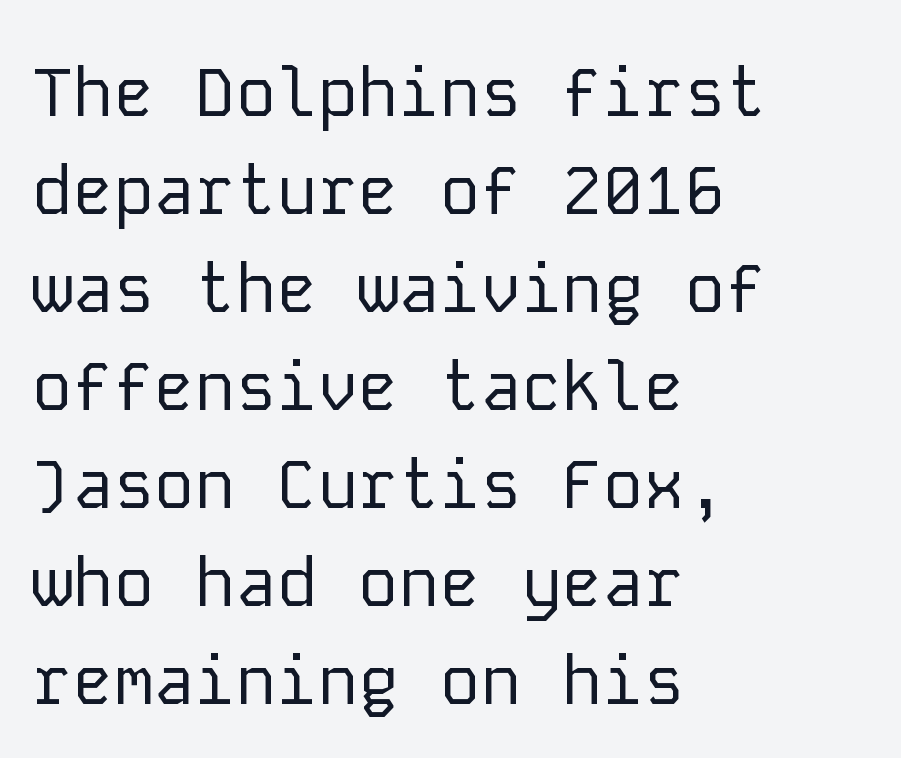
{"serif": "no", "italic": "no", "bold": "no", "weight": "regular", "width": "normal", "stroke_contrast": "low", "x_height": "medium", "monospaced": "yes", "underline": "no", "align": "left", "line_spacing": "normal", "line_spacing_ratio": 1.44, "letter_spacing": "normal", "letter_spacing_em": 0.0, "glyph_px": 68}
